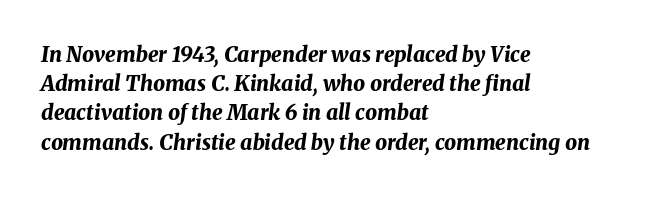
{"italic": "yes", "lean": "right", "slant_degrees": 8, "bold": "yes", "underline": "no", "align": "left", "line_spacing": "normal", "line_spacing_ratio": 1.39, "letter_spacing": "normal", "letter_spacing_em": 0.0, "glyph_px": 21}
